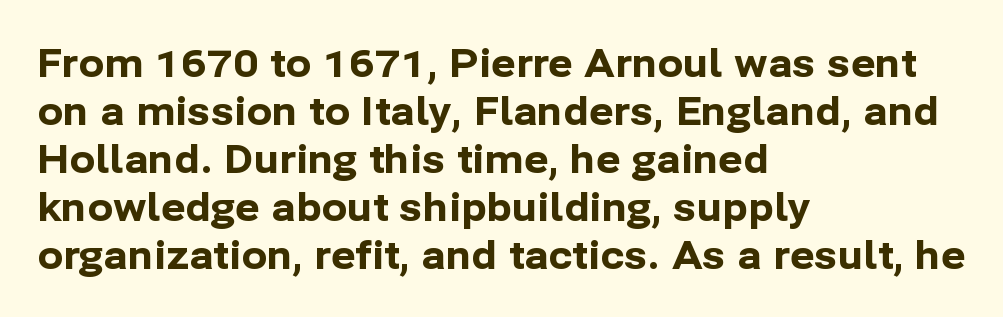
{"serif": "no", "italic": "no", "bold": "yes", "weight": "bold", "width": "normal", "stroke_contrast": "low", "x_height": "medium", "monospaced": "no", "underline": "no", "align": "left", "line_spacing": "normal", "line_spacing_ratio": 1.26, "letter_spacing": "normal", "letter_spacing_em": 0.0, "glyph_px": 38}
